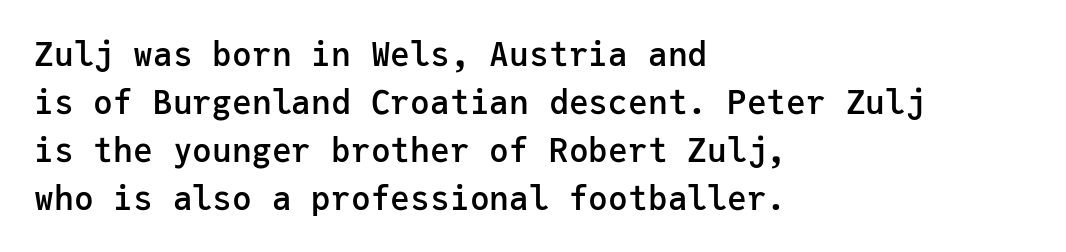
The image shows 33 px semibold sans-serif type, upright, monospaced; set left-aligned, normal line spacing (1.45x), normal letter spacing, not underlined; low stroke contrast and a medium x-height.
